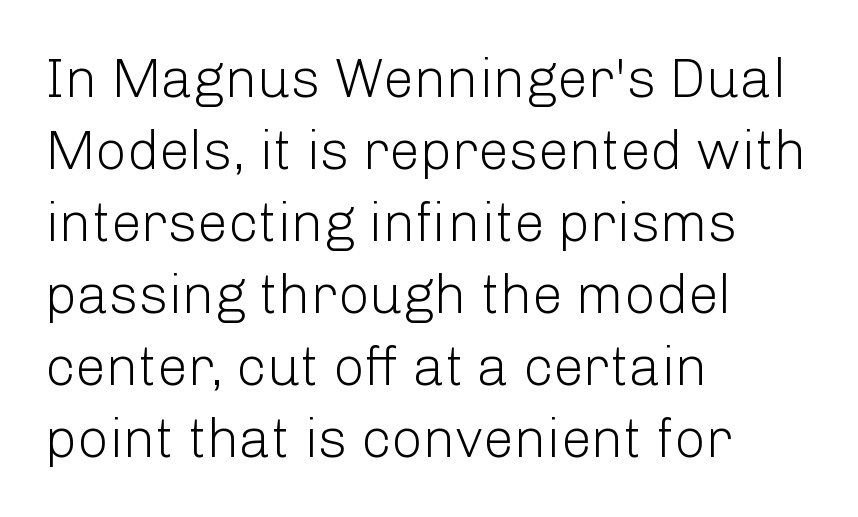
Nope, not italic — everything's standing straight. No word sits above an underline. Each letter keeps its own natural width here, so spacing adapts to shape. Line beginnings align vertically; line endings do not.
